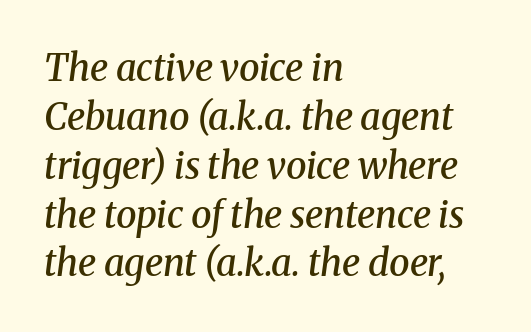
The image shows 37 px semibold serif type, italic (leaning right); set left-aligned, normal line spacing (1.32x), normal letter spacing, not underlined; medium stroke contrast and a medium x-height.
